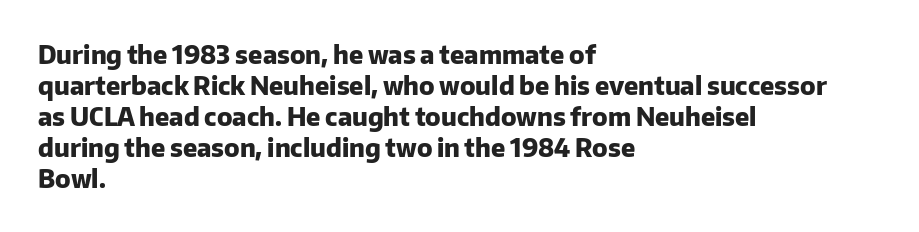
{"italic": "no", "bold": "yes", "underline": "no", "align": "left", "line_spacing_ratio": 1.24, "letter_spacing": "normal", "letter_spacing_em": 0.0, "glyph_px": 25}
